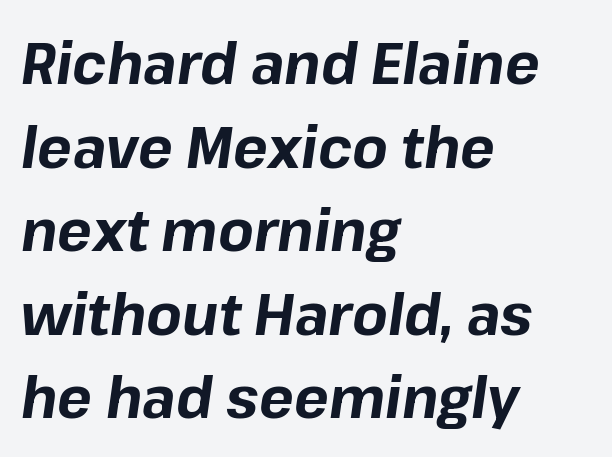
The image shows 58 px bold type, italic (leaning right); set left-aligned, normal line spacing (1.44x), normal letter spacing, not underlined; low stroke contrast and a medium x-height.
